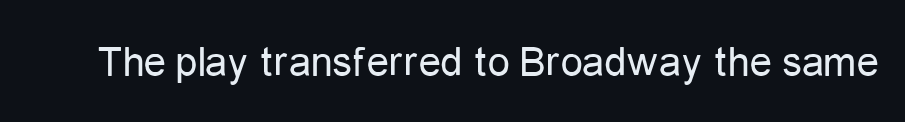
{"serif": "no", "italic": "no", "bold": "no", "weight": "regular", "width": "condensed", "stroke_contrast": "low", "x_height": "medium", "monospaced": "no", "underline": "no", "letter_spacing": "normal", "letter_spacing_em": 0.0, "glyph_px": 44}
